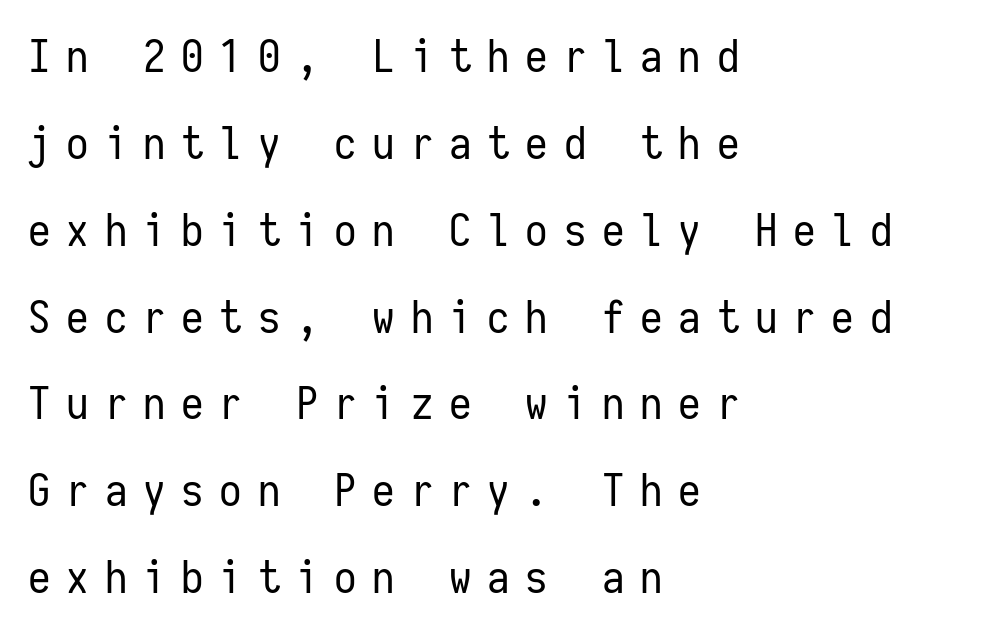
Are there feet on the stems? There aren't — it's a sans. You could only call the tracking loose — the letters float apart. The letters march in equal steps, a hallmark of fixed-pitch type. Each new line begins a long way beneath the previous one.
